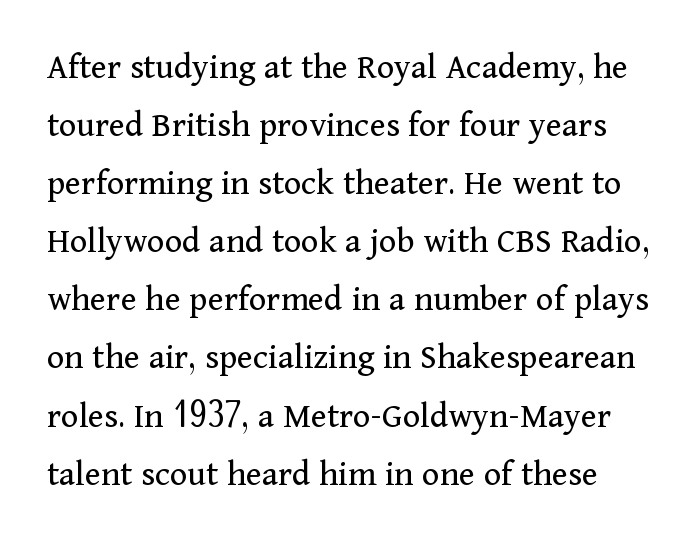
Q: Is the text bold? A: No.
Q: Is the text italic (slanted)? A: No, it is upright.
Q: Is the typeface a serif or a sans-serif typeface? A: Serif.
Q: Is the text underlined? A: No.
Q: Is the spacing between letters normal or unusually wide? A: Normal.
Q: Is the spacing between lines tight, normal or loose? A: Normal.
Q: Width (condensed, normal, or wide)? A: Normal.
Q: Stroke contrast? A: Medium.
Q: x-height? A: Medium.
Q: Monospaced? A: No.
